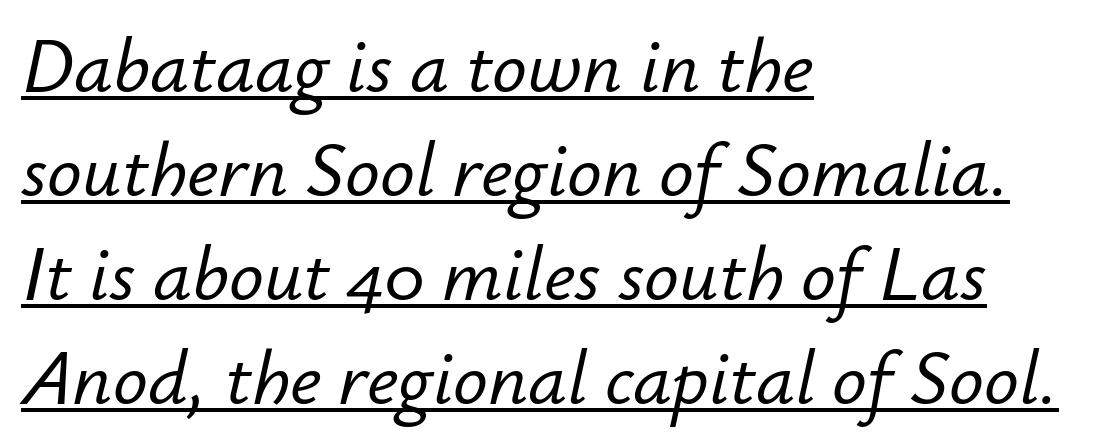
{"italic": "yes", "lean": "right", "slant_degrees": 12, "width": "normal", "stroke_contrast": "low", "x_height": "small", "monospaced": "no", "underline": "yes", "align": "left", "line_spacing": "normal", "line_spacing_ratio": 1.35, "letter_spacing": "normal", "letter_spacing_em": 0.0, "glyph_px": 77}
